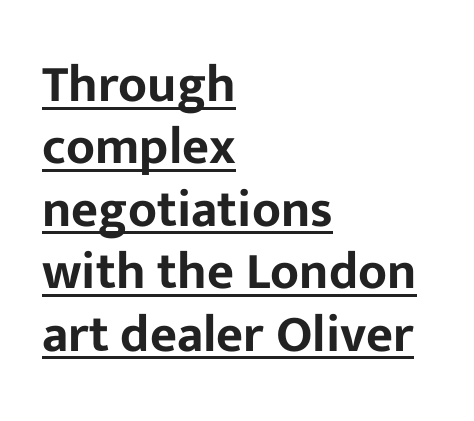
Q: Is the text italic (slanted)? A: No, it is upright.
Q: Is the typeface a serif or a sans-serif typeface? A: Sans-serif.
Q: Is the text underlined? A: Yes.
Q: How is the paragraph aligned? A: Left-aligned.
Q: Is the spacing between letters normal or unusually wide? A: Normal.
Q: Width (condensed, normal, or wide)? A: Normal.
Q: Stroke contrast? A: Low.
Q: x-height? A: Medium.
Q: Monospaced? A: No.
